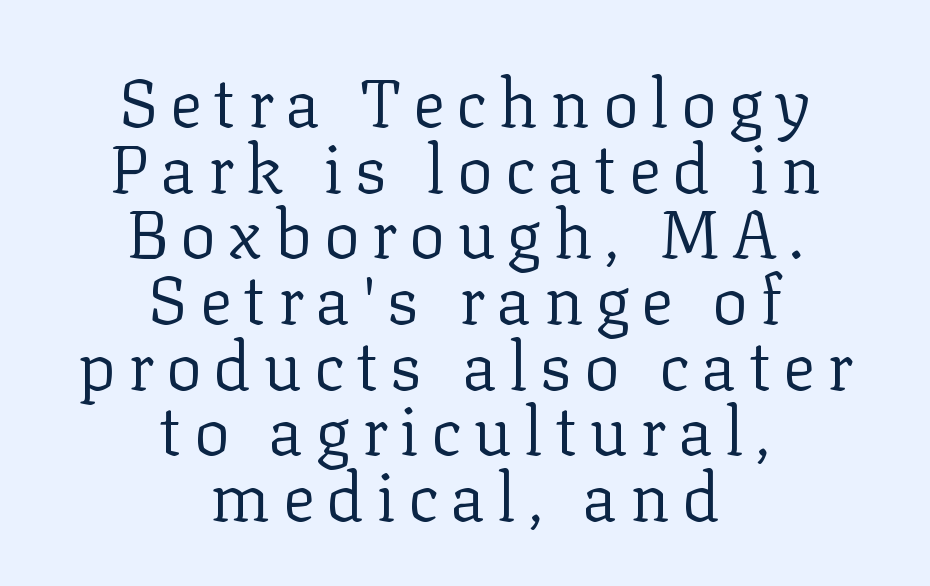
The area under the type is left untouched. Does the leading feel generous? Not at all — it's pinched. A typesetter would call this proportional, since set widths differ per character. Stems and bowls with no extra thickness — not bold. The text was rendered using a seriffed face with decorative stroke endings. The paragraph has two soft edges and a firm central axis.
